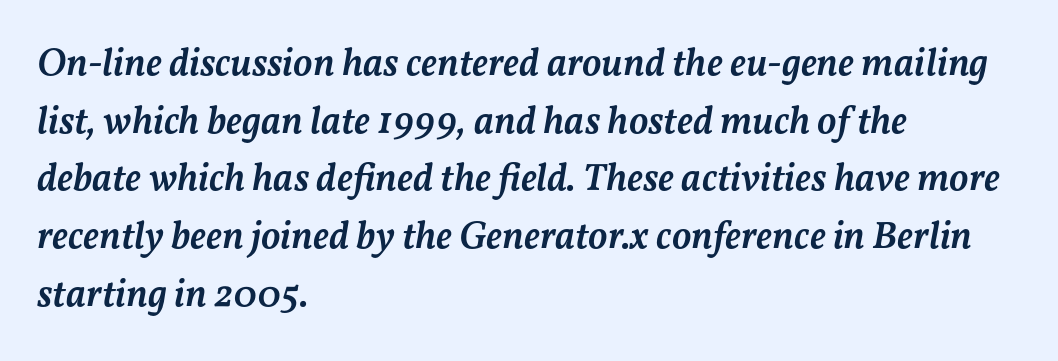
Q: Is the text bold? A: Semi-bold.
Q: Is the text italic (slanted)? A: Yes, it leans right by about 11 degrees.
Q: Is the text underlined? A: No.
Q: How is the paragraph aligned? A: Left-aligned.
Q: Is the spacing between letters normal or unusually wide? A: Normal.
Q: Is the spacing between lines tight, normal or loose? A: Normal.
Q: Width (condensed, normal, or wide)? A: Normal.
Q: Stroke contrast? A: Medium.
Q: x-height? A: Medium.
Q: Monospaced? A: No.
